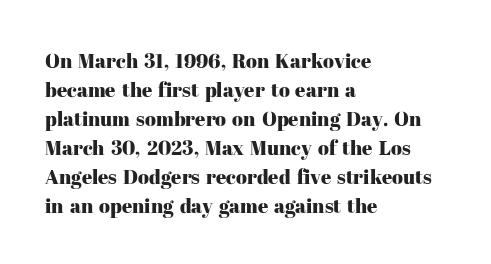
Rows of type keep a routine distance in the vertical direction. Is the block centered? No — it sits flush against the left margin. No italicization has been applied; the sample stays upright. Letters rest on an invisible, unmarked baseline.
